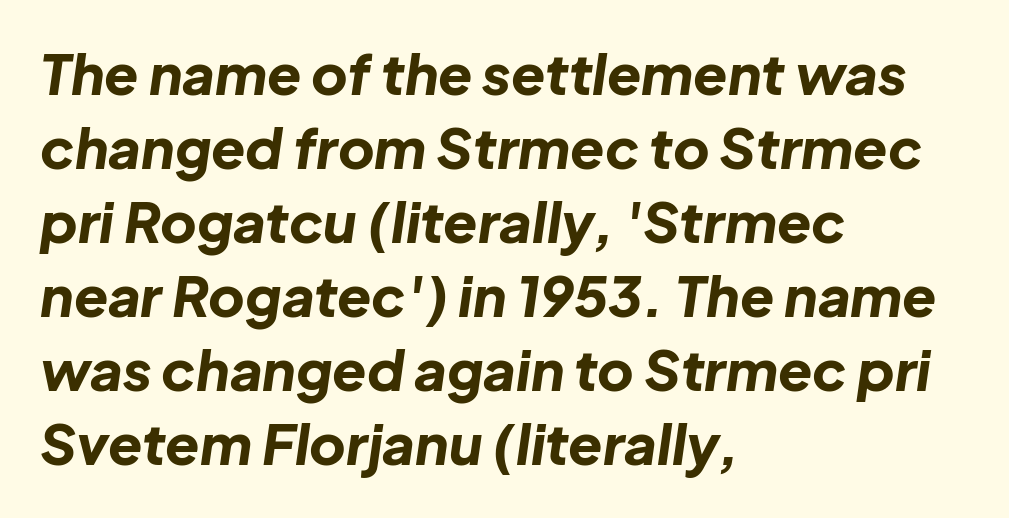
The letters are bold, with thick, heavy strokes. A clean baseline with only descenders dipping below it. The face used here is rendered with its standard letterfit. The text block is weighted toward the left margin, trailing off unevenly rightward. Italic? Definitely — the glyphs are oblique. Do the characters align in a grid? No, the font is proportional.
